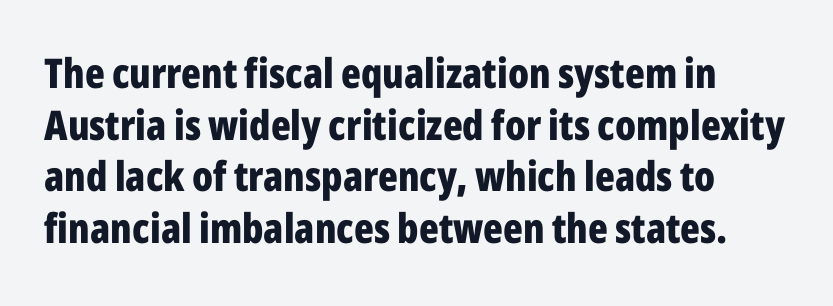
{"serif": "no", "italic": "no", "bold": "yes", "weight": "bold", "width": "condensed", "stroke_contrast": "low", "x_height": "medium", "monospaced": "no", "underline": "no", "line_spacing": "normal", "line_spacing_ratio": 1.26, "letter_spacing": "normal", "letter_spacing_em": 0.0, "glyph_px": 41}
